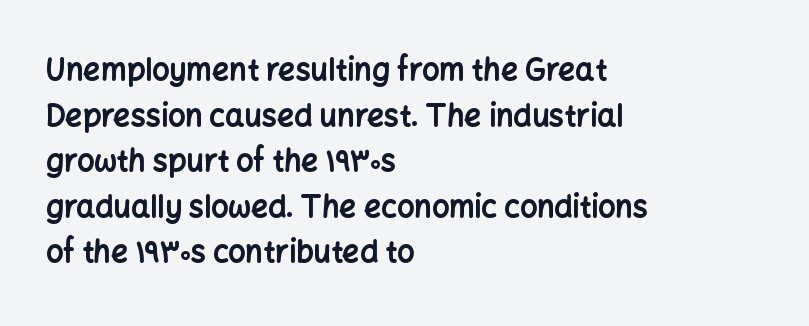
Q: Is the text bold? A: Yes.
Q: Is the text italic (slanted)? A: No, it is upright.
Q: Is the typeface a serif or a sans-serif typeface? A: Sans-serif.
Q: Is the text underlined? A: No.
Q: How is the paragraph aligned? A: Left-aligned.
Q: Is the spacing between letters normal or unusually wide? A: Normal.
Q: Is the spacing between lines tight, normal or loose? A: Normal.
Q: Width (condensed, normal, or wide)? A: Normal.
Q: Stroke contrast? A: Low.
Q: x-height? A: Medium.
Q: Monospaced? A: No.
